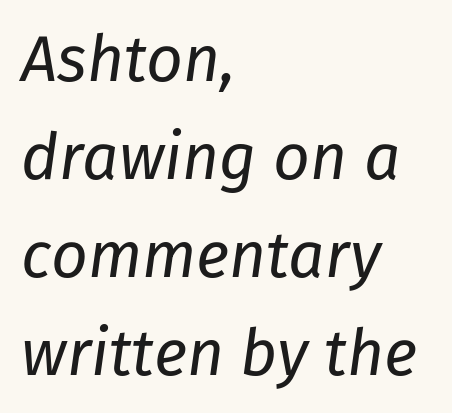
Descenders hang freely into open space. Is the letter spacing exaggerated? No — it looks like the ordinary default. Varying glyph widths throughout — classic text-font behaviour. The cut favours lightness, reaching ordinary text weight at its darkest. The ragged edge is on the right, which tells us the setting is flush left.
